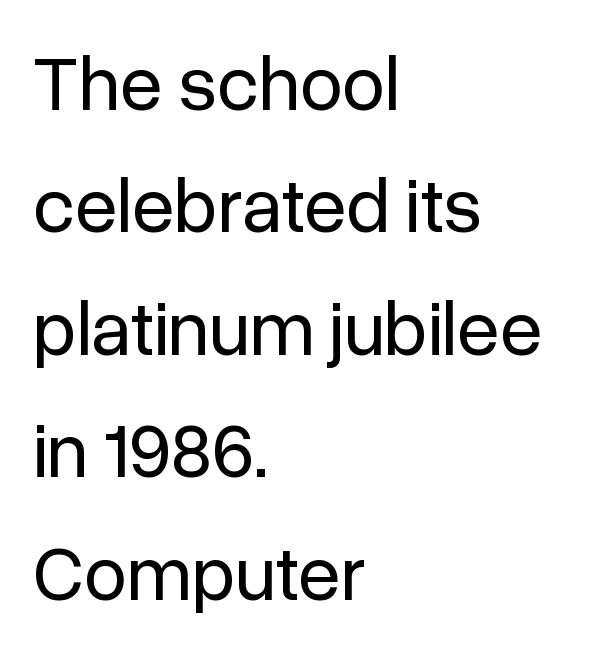
{"serif": "no", "italic": "no", "bold": "no", "weight": "regular", "width": "normal", "stroke_contrast": "low", "x_height": "medium", "monospaced": "no", "underline": "no", "align": "left", "line_spacing": "normal", "line_spacing_ratio": 1.59, "letter_spacing": "normal", "letter_spacing_em": 0.0, "glyph_px": 77}
